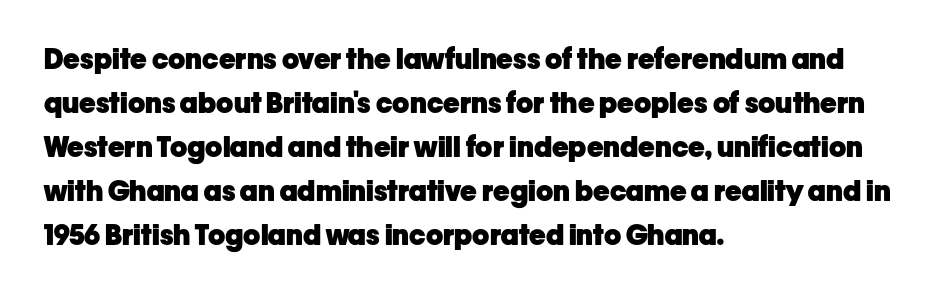
{"serif": "no", "italic": "no", "bold": "yes", "weight": "heavy", "width": "normal", "stroke_contrast": "low", "x_height": "medium", "monospaced": "no", "underline": "no", "align": "left", "line_spacing": "normal", "line_spacing_ratio": 1.57, "letter_spacing": "normal", "letter_spacing_em": 0.0, "glyph_px": 28}
